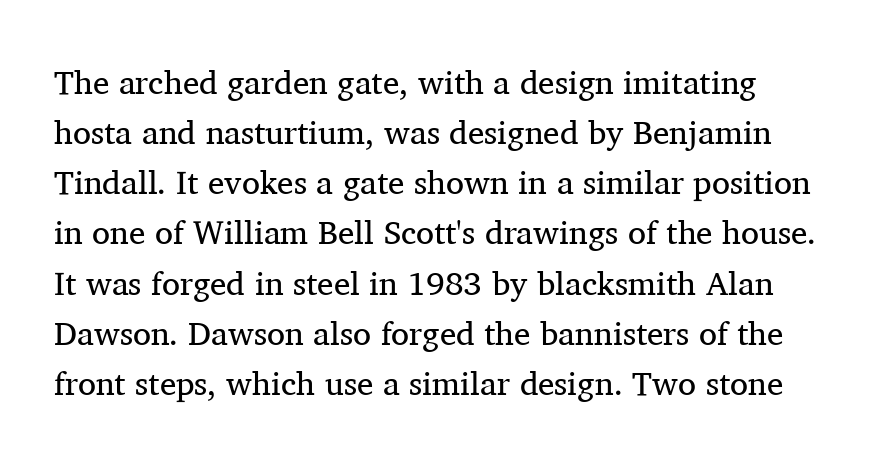
Q: Is the text bold? A: No.
Q: Is the text italic (slanted)? A: No, it is upright.
Q: Is the typeface a serif or a sans-serif typeface? A: Serif.
Q: Is the text underlined? A: No.
Q: Is the spacing between letters normal or unusually wide? A: Normal.
Q: Is the spacing between lines tight, normal or loose? A: Normal.
Q: Width (condensed, normal, or wide)? A: Normal.
Q: Stroke contrast? A: Medium.
Q: x-height? A: Medium.
Q: Monospaced? A: No.
